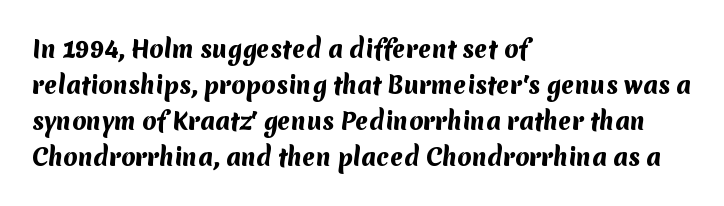
Q: Is the text bold? A: Yes.
Q: Is the text underlined? A: No.
Q: How is the paragraph aligned? A: Left-aligned.
Q: Is the spacing between letters normal or unusually wide? A: Normal.
Q: Is the spacing between lines tight, normal or loose? A: Normal.
